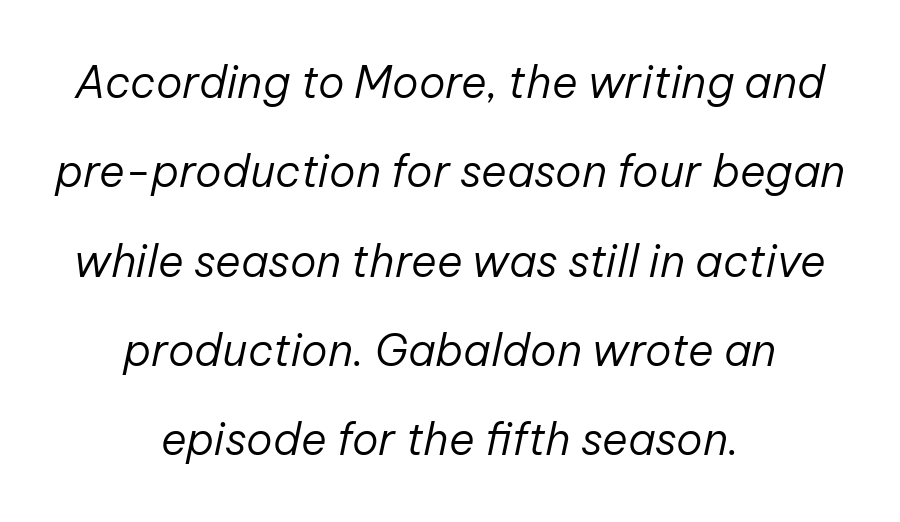
The image shows 44 px regular-weight type, italic (leaning right); set centered, loose line spacing (2.03x), normal letter spacing, not underlined; low stroke contrast and a medium x-height.
